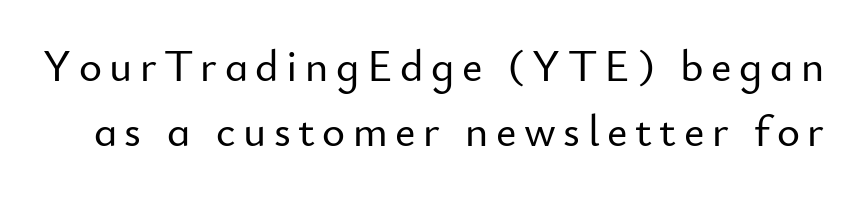
Q: Is the text italic (slanted)? A: No, it is upright.
Q: Is the typeface a serif or a sans-serif typeface? A: Sans-serif.
Q: Is the text underlined? A: No.
Q: Is the spacing between lines tight, normal or loose? A: Normal.
Q: Width (condensed, normal, or wide)? A: Normal.
Q: Stroke contrast? A: Low.
Q: x-height? A: Small.
Q: Monospaced? A: No.
